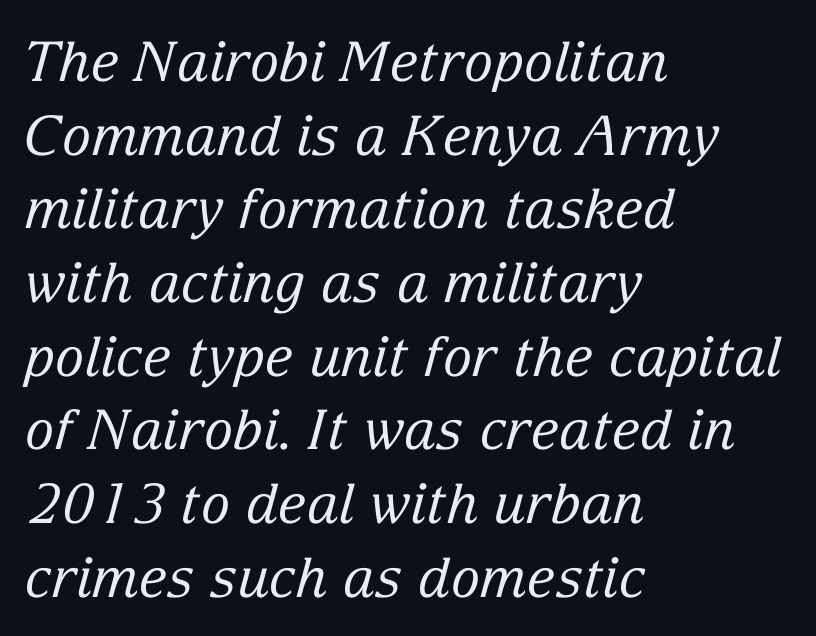
{"serif": "yes", "italic": "yes", "lean": "right", "slant_degrees": 15, "bold": "no", "weight": "regular", "width": "normal", "stroke_contrast": "low", "x_height": "medium", "monospaced": "no", "underline": "no", "align": "left", "line_spacing": "normal", "line_spacing_ratio": 1.34, "letter_spacing": "normal", "letter_spacing_em": 0.0, "glyph_px": 55}
